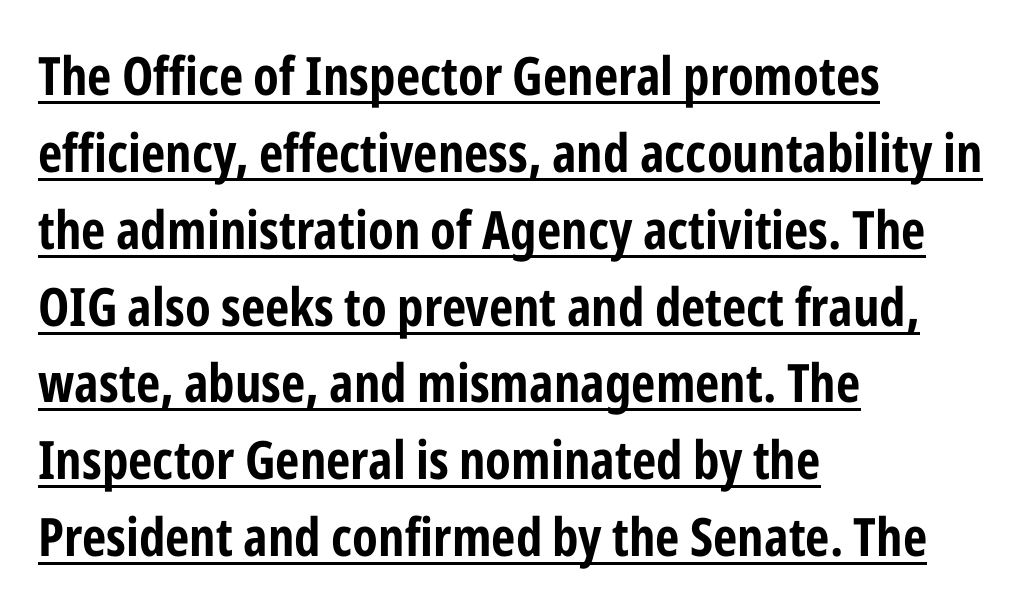
The image shows 53 px bold, condensed sans-serif type, upright; set left-aligned, normal line spacing (1.45x), normal letter spacing, underlined; low stroke contrast and a medium x-height.
